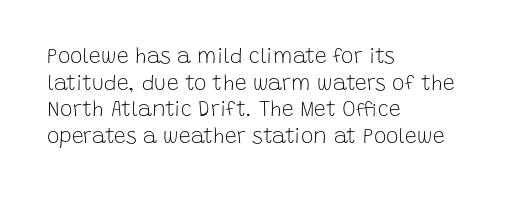
Summary of weight: not heavy and not bold. The vertical gap from one line to the next is medium. The type is set solid horizontally, with unmodified tracking. No italicization has been applied; the sample stays upright. The paragraph shown leans on its left margin. The gap between lines stays unmarked.
